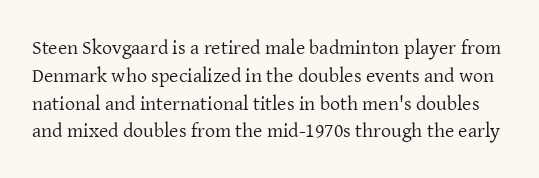
Ink coverage per letter is moderate at most. Underline: absent. The tracking reads as untouched default to a designer's eye. Does the lettering tilt? It doesn't — this is upright.
